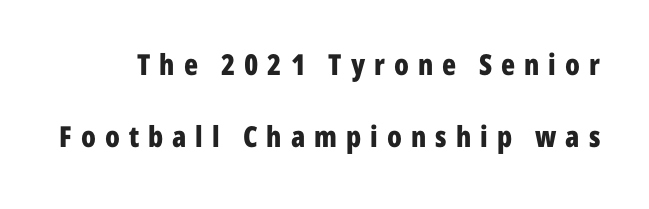
Q: Is the text bold? A: Yes.
Q: Is the text italic (slanted)? A: No, it is upright.
Q: Is the typeface a serif or a sans-serif typeface? A: Sans-serif.
Q: Is the text underlined? A: No.
Q: Is the spacing between letters normal or unusually wide? A: Unusually wide.
Q: Is the spacing between lines tight, normal or loose? A: Loose.
Q: Width (condensed, normal, or wide)? A: Condensed.
Q: Stroke contrast? A: Low.
Q: x-height? A: Medium.
Q: Monospaced? A: No.
